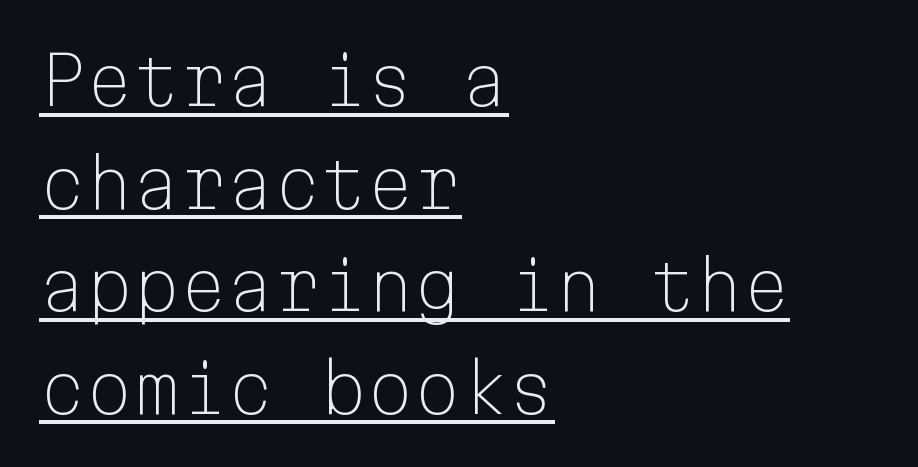
Underline: present. The rendering shows plain stroke endings on the letterforms — a sans-serif design. The paragraph shown leans on its left margin. Is this a fixed-width face? Yes — each glyph sits in an identical cell. This block has exactly the height ordinary leading produces.
